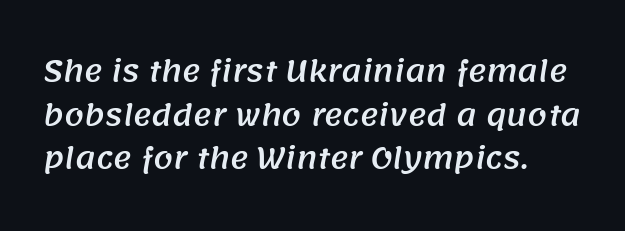
Q: Is the typeface a serif or a sans-serif typeface? A: Sans-serif.
Q: Is the text underlined? A: No.
Q: Is the spacing between letters normal or unusually wide? A: Normal.
Q: Is the spacing between lines tight, normal or loose? A: Normal.
Q: Width (condensed, normal, or wide)? A: Normal.
Q: Stroke contrast? A: Medium.
Q: x-height? A: Large.
Q: Monospaced? A: No.
